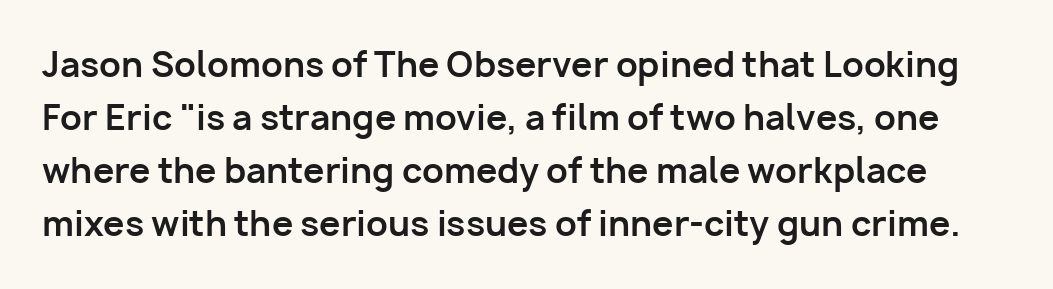
Character widths vary here, with narrow letters taking less room than wide ones. The passage shown is emphatically bold. Students, note that the glyphs here touch the page at normal intervals. The axis of the letterforms is exactly vertical.
